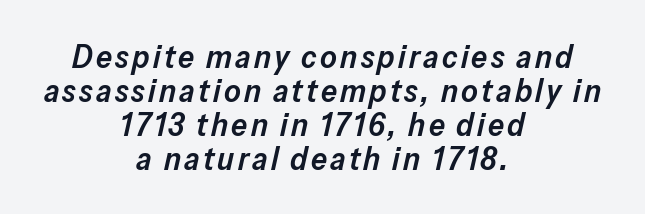
Q: Is the text bold? A: Semi-bold.
Q: Is the text italic (slanted)? A: Yes, it leans right by about 13 degrees.
Q: Is the text underlined? A: No.
Q: How is the paragraph aligned? A: Centered.
Q: Is the spacing between lines tight, normal or loose? A: Tight.
Q: Width (condensed, normal, or wide)? A: Normal.
Q: Stroke contrast? A: Low.
Q: x-height? A: Medium.
Q: Monospaced? A: No.
